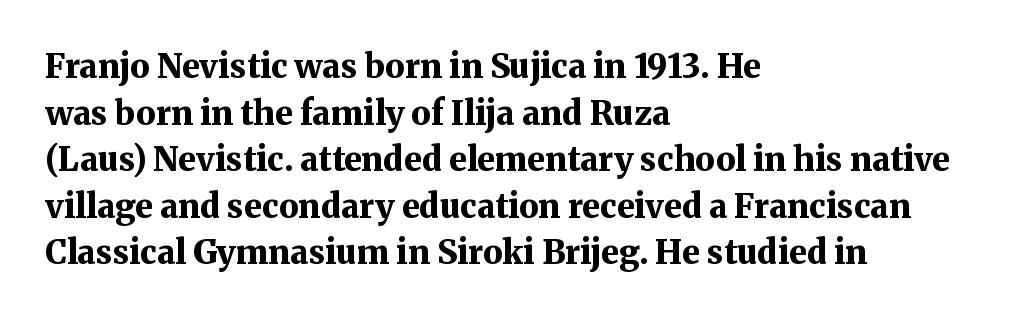
{"serif": "yes", "italic": "no", "bold": "yes", "weight": "bold", "width": "normal", "stroke_contrast": "medium", "x_height": "medium", "monospaced": "no", "underline": "no", "align": "left", "line_spacing": "normal", "line_spacing_ratio": 1.41, "letter_spacing": "normal", "letter_spacing_em": 0.0, "glyph_px": 33}
